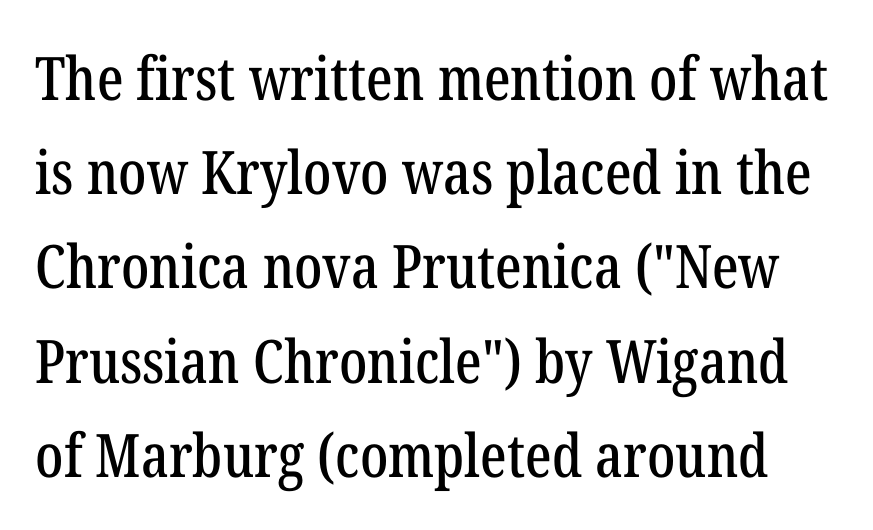
Q: Is the text italic (slanted)? A: No, it is upright.
Q: Is the typeface a serif or a sans-serif typeface? A: Serif.
Q: Is the text underlined? A: No.
Q: Is the spacing between letters normal or unusually wide? A: Normal.
Q: Is the spacing between lines tight, normal or loose? A: Normal.
Q: Width (condensed, normal, or wide)? A: Condensed.
Q: Stroke contrast? A: Low.
Q: x-height? A: Medium.
Q: Monospaced? A: No.
